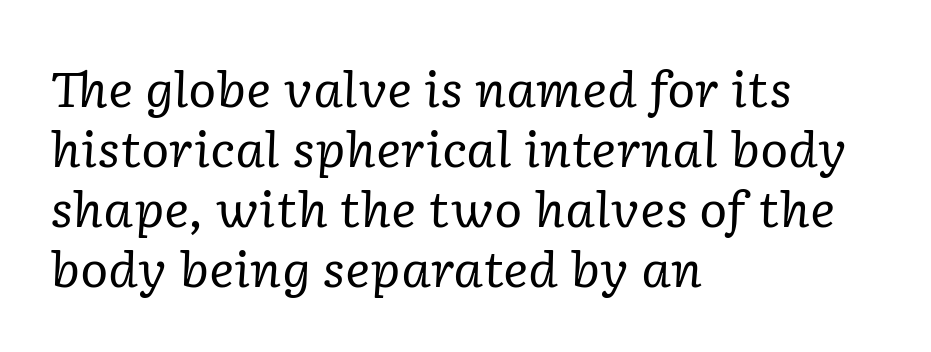
The image shows 48 px regular-weight serif type, italic (leaning right); set left-aligned, normal line spacing (1.25x), normal letter spacing, not underlined; low stroke contrast and a medium x-height.
